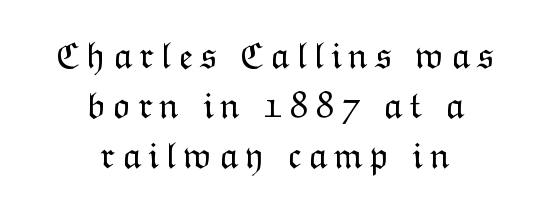
The image shows 38 px light type, upright; set centered, normal line spacing (1.31x), not underlined; low stroke contrast and a medium x-height.
